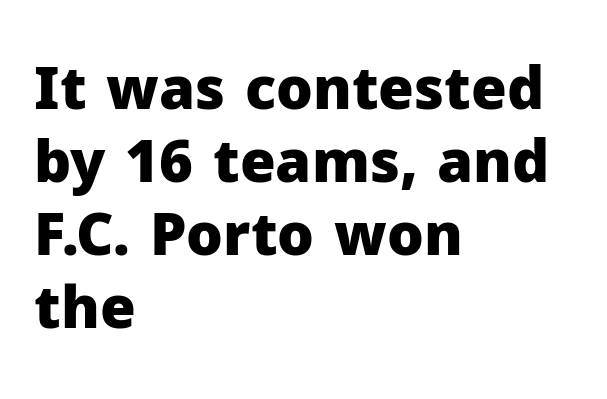
Quick note: underline off. You could not count columns in this text — the font is proportionally spaced. I'd describe the lettering as bold — thick and assertive. Serif or sans? Sans — the stroke terminals are bare.
